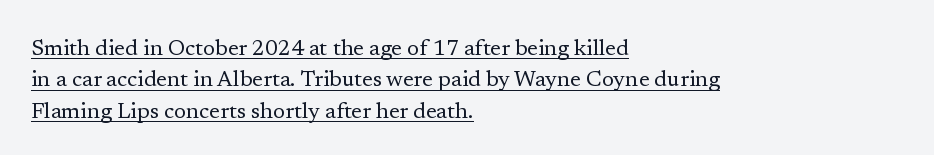
The weight would be labelled regular, book, light, or lighter still. Looks like someone drew a line under every word here. Line beginnings align vertically; line endings do not. This is roman type, the default non-slanted kind.
